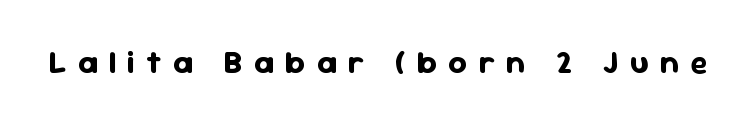
Posture: upright roman. Caption: bold face, heavy strokes. How are the letters spaced? Widely, with obvious added tracking. Look at the bottom of the vertical strokes: they stop flat, with no serifs.
